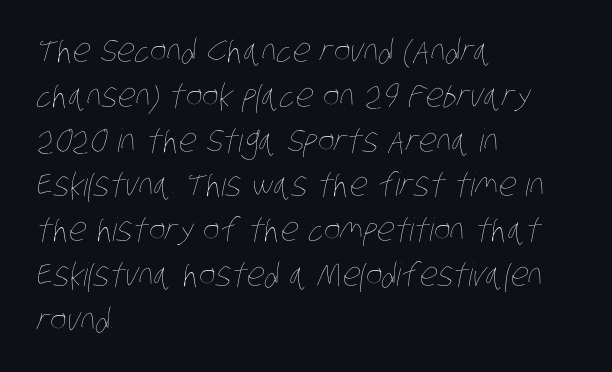
Q: Is the text bold? A: No.
Q: Is the text underlined? A: No.
Q: How is the paragraph aligned? A: Left-aligned.
Q: Is the spacing between letters normal or unusually wide? A: Normal.
Q: Is the spacing between lines tight, normal or loose? A: Normal.
Q: Width (condensed, normal, or wide)? A: Condensed.
Q: Stroke contrast? A: Low.
Q: x-height? A: Large.
Q: Monospaced? A: No.
